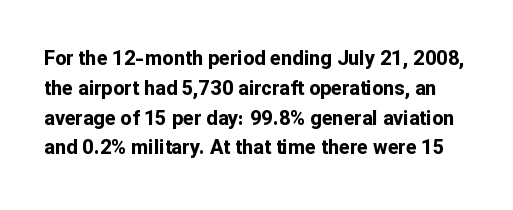
{"italic": "no", "bold": "yes", "underline": "no", "line_spacing": "normal", "line_spacing_ratio": 1.49, "letter_spacing": "normal", "letter_spacing_em": 0.0, "glyph_px": 20}
